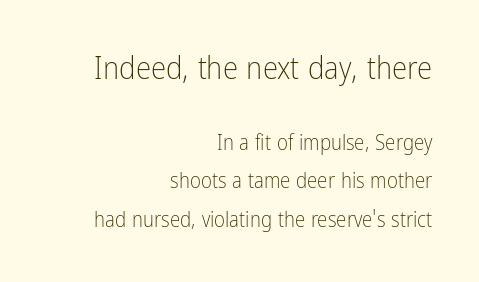
{"serif": "no", "italic": "no", "bold": "no", "weight": "light", "width": "condensed", "stroke_contrast": "low", "x_height": "medium", "monospaced": "no", "underline": "no", "align": "right", "line_spacing_ratio": 1.82, "letter_spacing": "normal", "letter_spacing_em": 0.0, "larger_block": "first", "size_ratio": 1.48, "glyph_px": 31}
